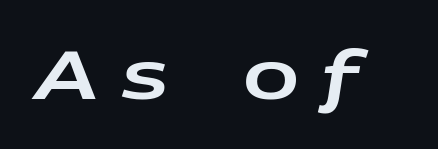
The image shows 67 px wide type, italic (leaning right); set unusually wide letter spacing (+0.34 em), not underlined; low stroke contrast and a large x-height.
